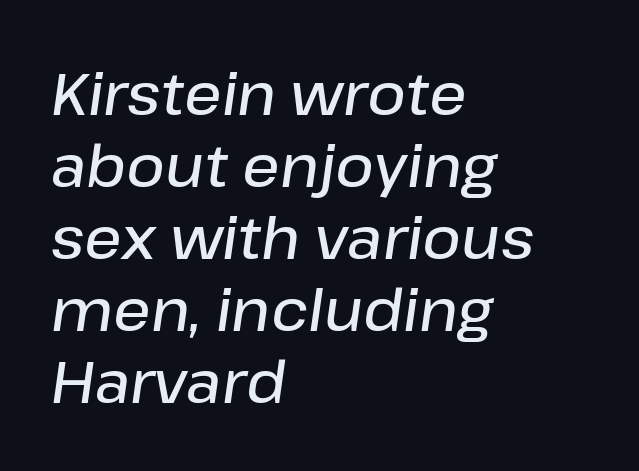
Q: Is the text bold? A: Semi-bold.
Q: Is the text italic (slanted)? A: Yes, it leans right by about 8 degrees.
Q: Is the text underlined? A: No.
Q: How is the paragraph aligned? A: Left-aligned.
Q: Is the spacing between letters normal or unusually wide? A: Normal.
Q: Width (condensed, normal, or wide)? A: Normal.
Q: Stroke contrast? A: Low.
Q: x-height? A: Medium.
Q: Monospaced? A: No.
